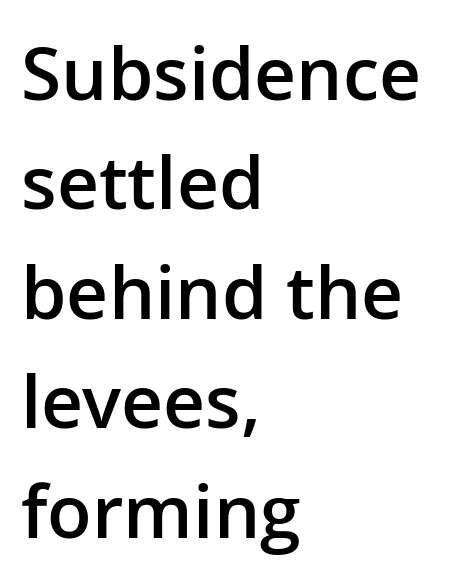
Q: Is the text bold? A: Semi-bold.
Q: Is the text italic (slanted)? A: No, it is upright.
Q: Is the typeface a serif or a sans-serif typeface? A: Sans-serif.
Q: Is the text underlined? A: No.
Q: How is the paragraph aligned? A: Left-aligned.
Q: Is the spacing between letters normal or unusually wide? A: Normal.
Q: Is the spacing between lines tight, normal or loose? A: Normal.
Q: Width (condensed, normal, or wide)? A: Normal.
Q: Stroke contrast? A: Low.
Q: x-height? A: Medium.
Q: Monospaced? A: No.
